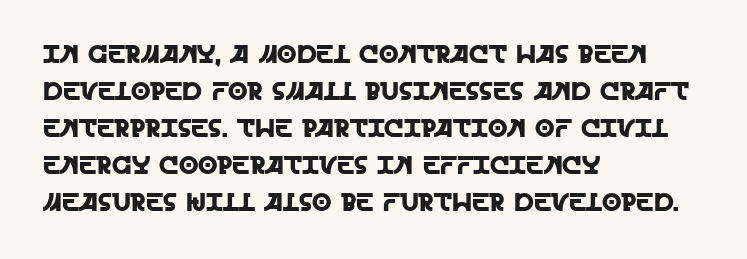
Q: Is the text italic (slanted)? A: No, it is upright.
Q: Is the text underlined? A: No.
Q: How is the paragraph aligned? A: Left-aligned.
Q: Is the spacing between letters normal or unusually wide? A: Normal.
Q: Is the spacing between lines tight, normal or loose? A: Normal.
